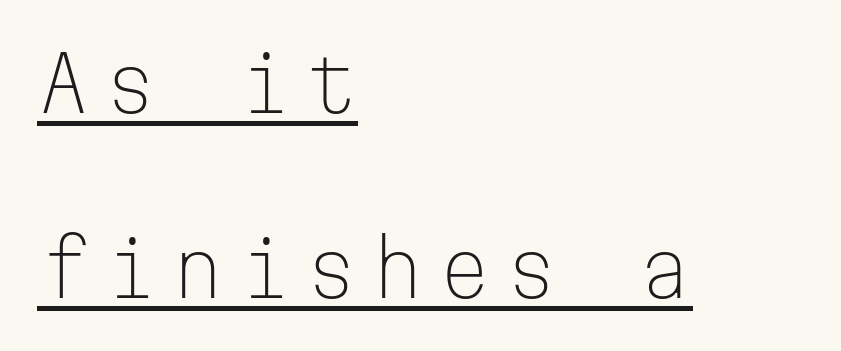
Q: Is the text bold? A: No.
Q: Is the text italic (slanted)? A: No, it is upright.
Q: Is the typeface a serif or a sans-serif typeface? A: Sans-serif.
Q: Is the text underlined? A: Yes.
Q: How is the paragraph aligned? A: Left-aligned.
Q: Is the spacing between lines tight, normal or loose? A: Loose.
Q: Width (condensed, normal, or wide)? A: Normal.
Q: Stroke contrast? A: Low.
Q: x-height? A: Medium.
Q: Monospaced? A: Yes.
